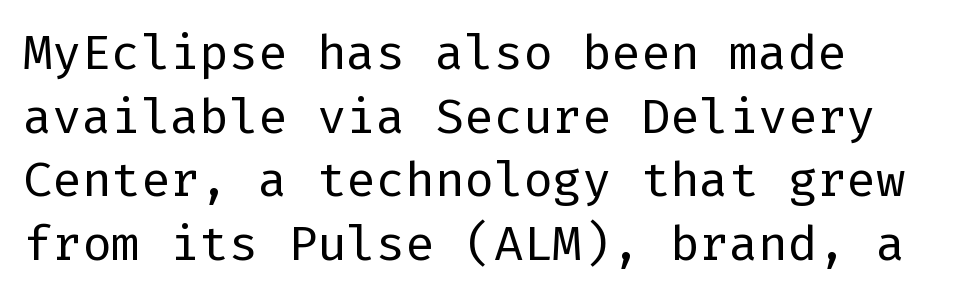
{"serif": "no", "italic": "no", "bold": "no", "weight": "regular", "width": "normal", "stroke_contrast": "low", "x_height": "medium", "underline": "no", "align": "left", "line_spacing": "normal", "line_spacing_ratio": 1.3, "letter_spacing": "normal", "letter_spacing_em": 0.0, "glyph_px": 49}
